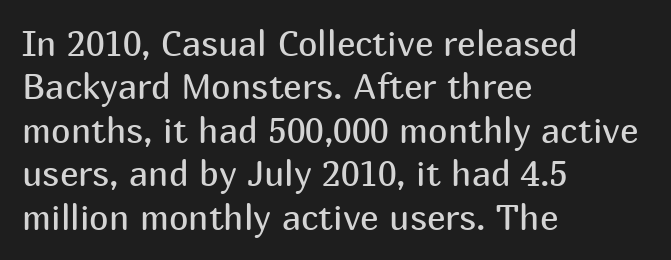
{"serif": "no", "italic": "no", "bold": "no", "weight": "regular", "width": "normal", "stroke_contrast": "medium", "x_height": "medium", "monospaced": "no", "underline": "no", "align": "left", "line_spacing_ratio": 1.24, "letter_spacing": "normal", "letter_spacing_em": 0.0, "glyph_px": 35}
